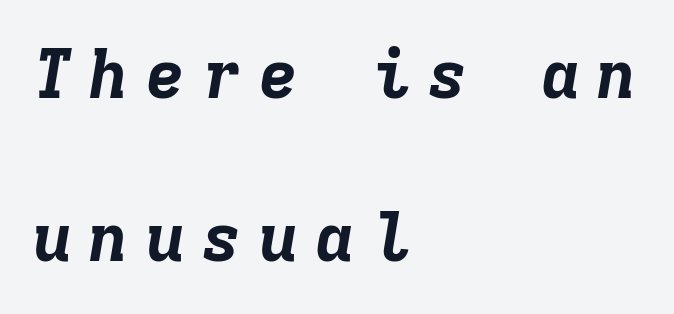
Q: Is the text bold? A: Yes.
Q: Is the text italic (slanted)? A: Yes, it leans right by about 9 degrees.
Q: Is the text underlined? A: No.
Q: How is the paragraph aligned? A: Left-aligned.
Q: Is the spacing between letters normal or unusually wide? A: Unusually wide.
Q: Is the spacing between lines tight, normal or loose? A: Loose.
Q: Width (condensed, normal, or wide)? A: Normal.
Q: Stroke contrast? A: Low.
Q: x-height? A: Medium.
Q: Monospaced? A: Yes.
